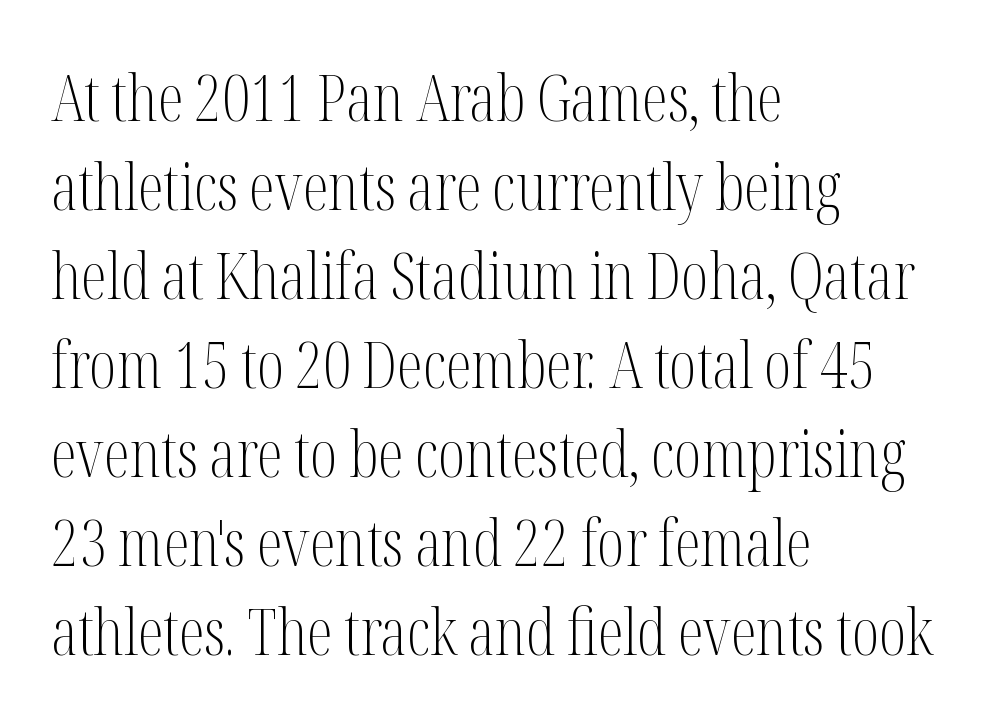
The image shows 65 px light, condensed serif type, upright; set left-aligned, normal line spacing (1.37x), normal letter spacing, not underlined; medium stroke contrast and a medium x-height.
